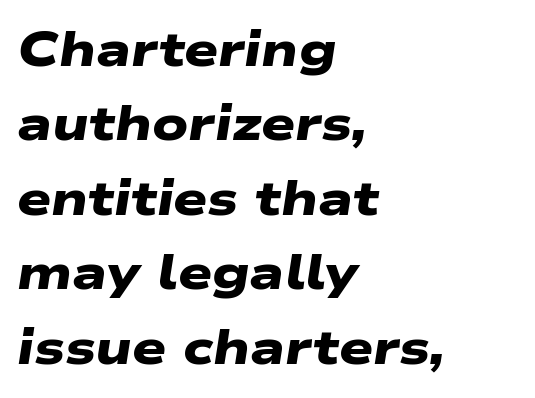
{"serif": "no", "bold": "yes", "weight": "heavy", "width": "wide", "stroke_contrast": "low", "x_height": "medium", "monospaced": "no", "underline": "no", "align": "left", "line_spacing": "normal", "line_spacing_ratio": 1.55, "letter_spacing": "normal", "letter_spacing_em": 0.0, "glyph_px": 48}
